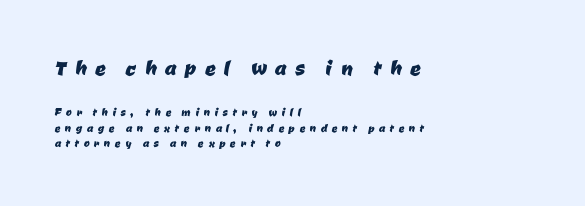
{"underline": "no", "align": "left", "line_spacing": "tight", "line_spacing_ratio": 1.12, "letter_spacing": "wide", "letter_spacing_em": 0.33, "larger_block": "first", "size_ratio": 1.86, "glyph_px": 26}
